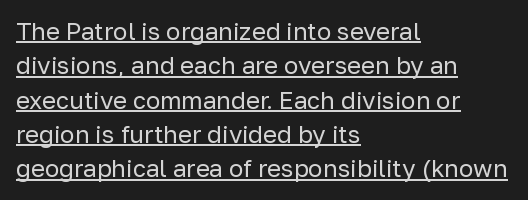
The image shows 24 px text type, upright; set left-aligned, normal line spacing (1.43x), normal letter spacing, underlined.
